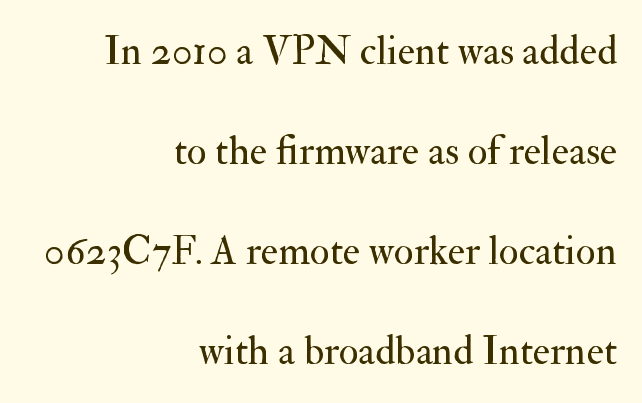
{"serif": "yes", "italic": "no", "bold": "no", "weight": "regular", "width": "normal", "stroke_contrast": "medium", "x_height": "small", "monospaced": "no", "underline": "no", "align": "right", "line_spacing": "loose", "line_spacing_ratio": 2.44, "letter_spacing": "normal", "letter_spacing_em": 0.0, "glyph_px": 41}
